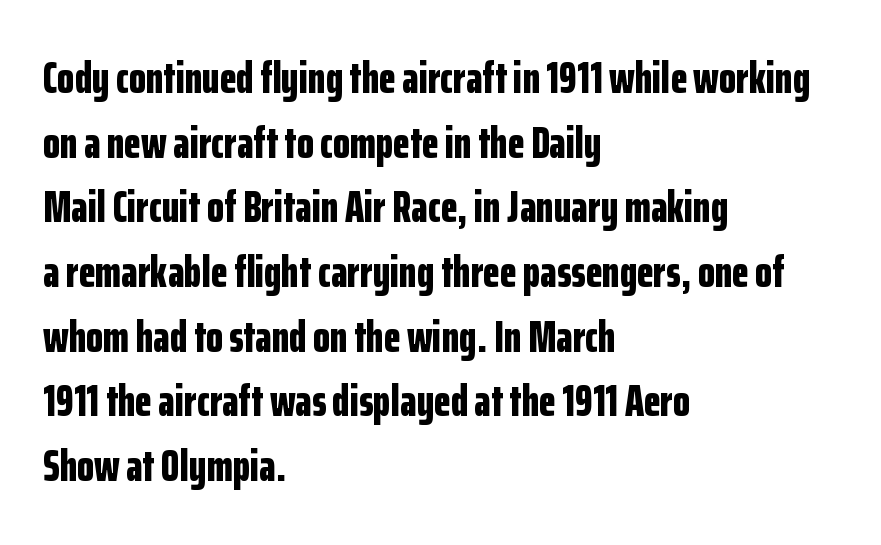
The image shows 44 px bold, condensed sans-serif type, upright; set left-aligned, normal line spacing (1.47x), normal letter spacing, not underlined; low stroke contrast and a medium x-height.
